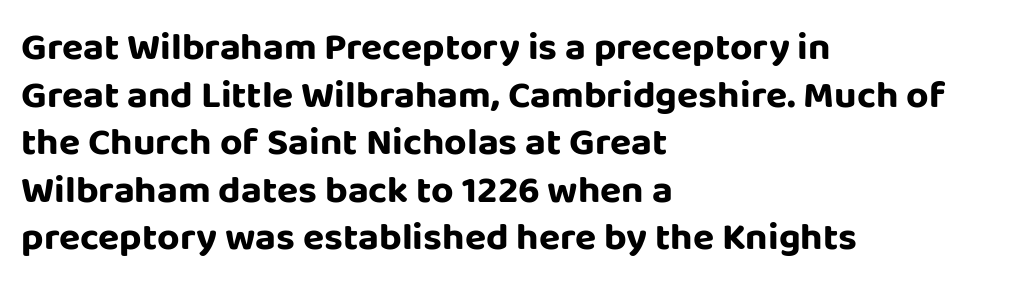
The image shows 39 px sans-serif type, upright; set left-aligned, line spacing 1.22x, normal letter spacing, not underlined; low stroke contrast and a large x-height.
